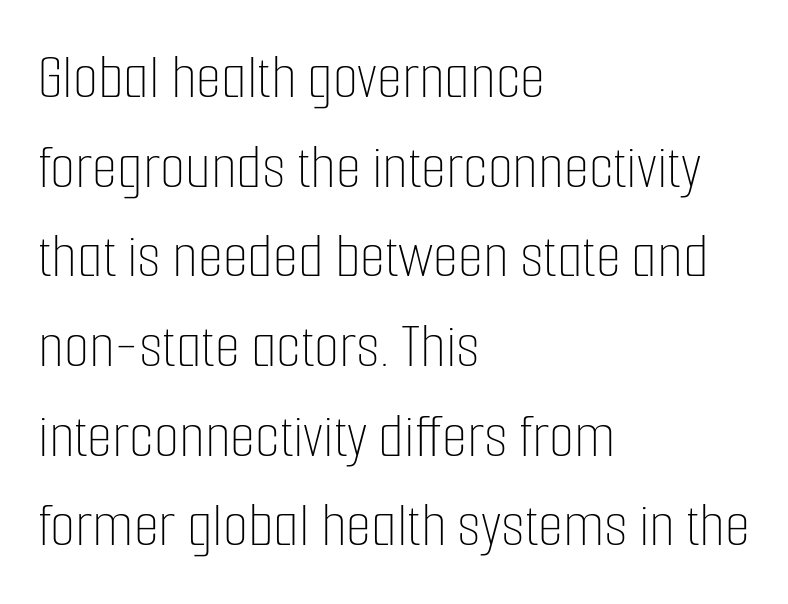
The typography opts for an upright posture over an oblique one. Has an underline been added? It has not. The strokes carry an ordinary text weight at most. Note the varied advance widths — an 'i' is clearly narrower than an 'm'. Is the block centered? No — it sits flush against the left margin. Baseline-to-baseline distance is the conventional proportion of letter height.
